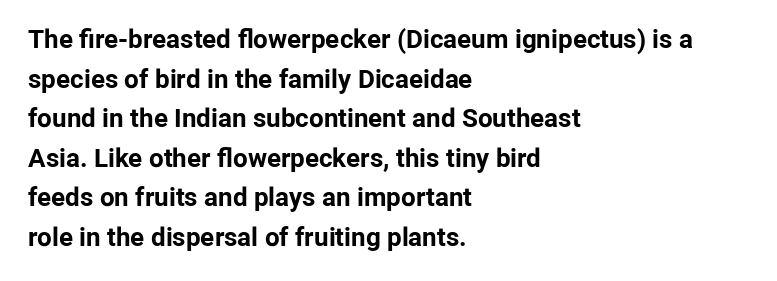
Line spacing here is normal. Words float on clear page, feet unadorned. Each glyph is drawn with heavy, bold strokes. There is no visible air inserted between adjacent glyphs. These lines are set flush left with a ragged right edge. This is roman type, the default non-slanted kind.
